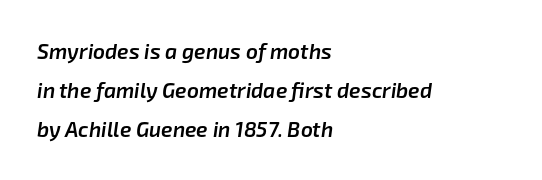
Emphasis-style slanted type is in use. Stroke thickness is moderately raised; the sample reads as semibold. This rendering uses left alignment, leaving the right contour irregular. Default kerning and tracking; the words read as compact shapes. Unmarked baselines from the first word to the last.
